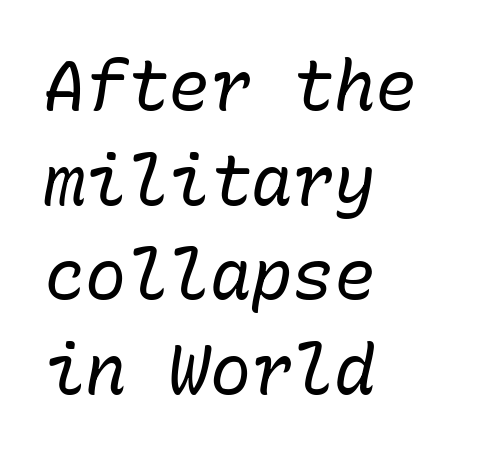
Each letter, wide or thin by design, is forced into the same width here. This is oblique type, the kind used for emphasis or titles. Stems here are at most as thick as an everyday book face. The rendering anchors every line to the left-hand side.
